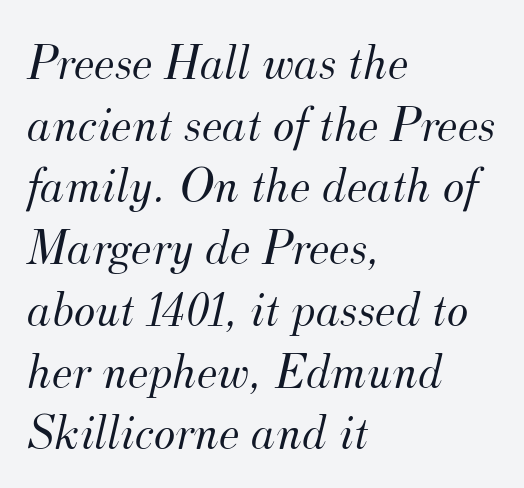
The image shows 51 px light serif type, italic (leaning right); set left-aligned, line spacing 1.21x, normal letter spacing, not underlined; medium stroke contrast and a small x-height.
